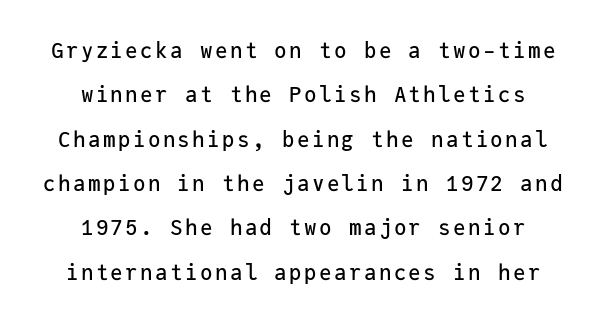
Q: Is the text italic (slanted)? A: No, it is upright.
Q: Is the text underlined? A: No.
Q: How is the paragraph aligned? A: Centered.
Q: Is the spacing between lines tight, normal or loose? A: Loose.
